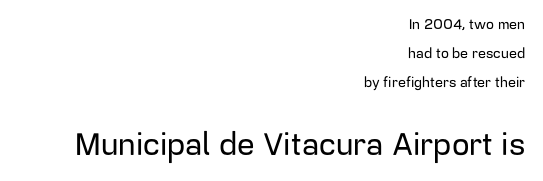
It's the straight-up-and-down kind of type. Visually the block forms a straight wall on the right and a jagged coastline on the left. Bare-footed words on every line. Compared with typical body copy, the letter spacing here is the same. Character widths vary here, with narrow letters taking less room than wide ones.
